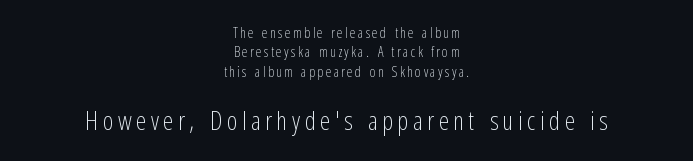
Q: Is the text bold? A: No.
Q: Is the text italic (slanted)? A: No, it is upright.
Q: Is the text underlined? A: No.
Q: How is the paragraph aligned? A: Centered.
Q: Is the spacing between lines tight, normal or loose? A: Normal.
Q: Which block of text is set in a larger size, the first (top) or the second (bottom)? A: The second (bottom) one.
